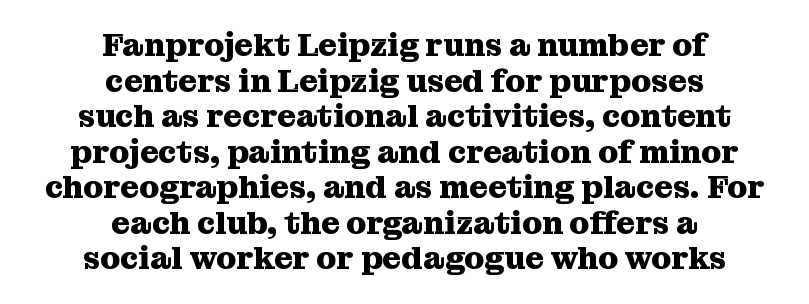
The image shows 32 px heavy serif type, upright; set centered, tight line spacing (1.11x), normal letter spacing, not underlined; medium stroke contrast and a medium x-height.
